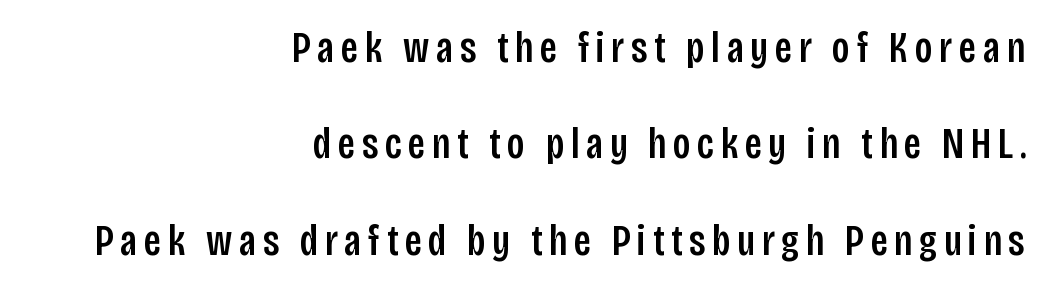
{"serif": "no", "italic": "no", "width": "condensed", "stroke_contrast": "low", "x_height": "large", "monospaced": "no", "underline": "no", "align": "right", "line_spacing": "loose", "line_spacing_ratio": 2.19, "glyph_px": 44}
